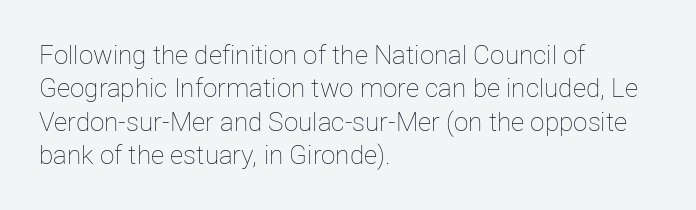
The image shows 26 px text type, upright; set left-aligned, normal line spacing (1.28x), normal letter spacing, not underlined.
